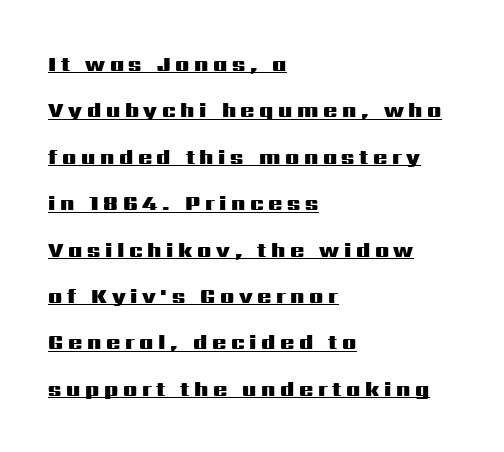
One-word summary of the alignment: left. Designer's note — italics off, roman on. This rendering features underlined lettering. Emphasis by weight is at full strength: bold. The rendering inserts visible extra space after every character.
